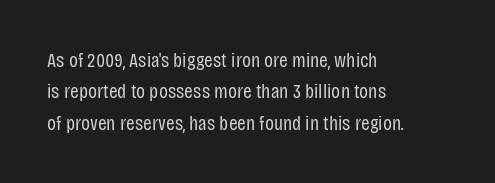
Each row of text sits above clean, open space. Italic? Not at all — the glyphs are vertical. Typeset ragged right — the left edge is the straight one. Each word holds together tightly as a unit, with standard inter-letter gaps. Interline gaps are of average width in this sample.
